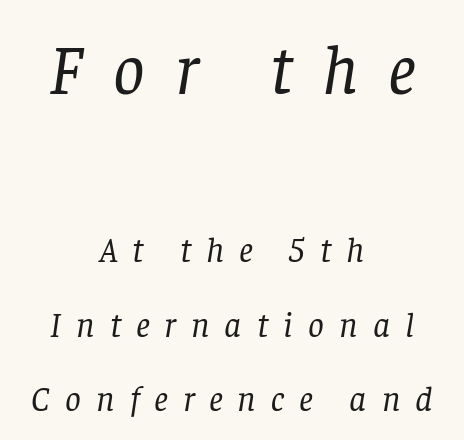
Q: Is the text bold? A: No.
Q: Is the text italic (slanted)? A: Yes, it leans right by about 8 degrees.
Q: Is the typeface a serif or a sans-serif typeface? A: Serif.
Q: Is the text underlined? A: No.
Q: How is the paragraph aligned? A: Centered.
Q: Is the spacing between letters normal or unusually wide? A: Unusually wide.
Q: Is the spacing between lines tight, normal or loose? A: Loose.
Q: Which block of text is set in a larger size, the first (top) or the second (bottom)? A: The first (top) one.
Q: Width (condensed, normal, or wide)? A: Normal.
Q: Stroke contrast? A: Low.
Q: x-height? A: Large.
Q: Monospaced? A: No.
